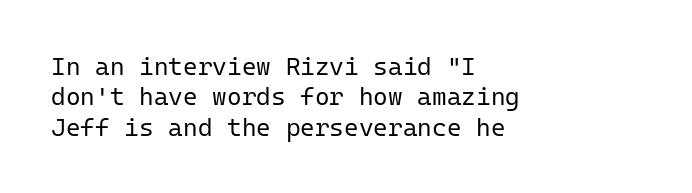
The image shows 25 px text type, upright; set left-aligned, line spacing 1.22x, normal letter spacing, not underlined.
